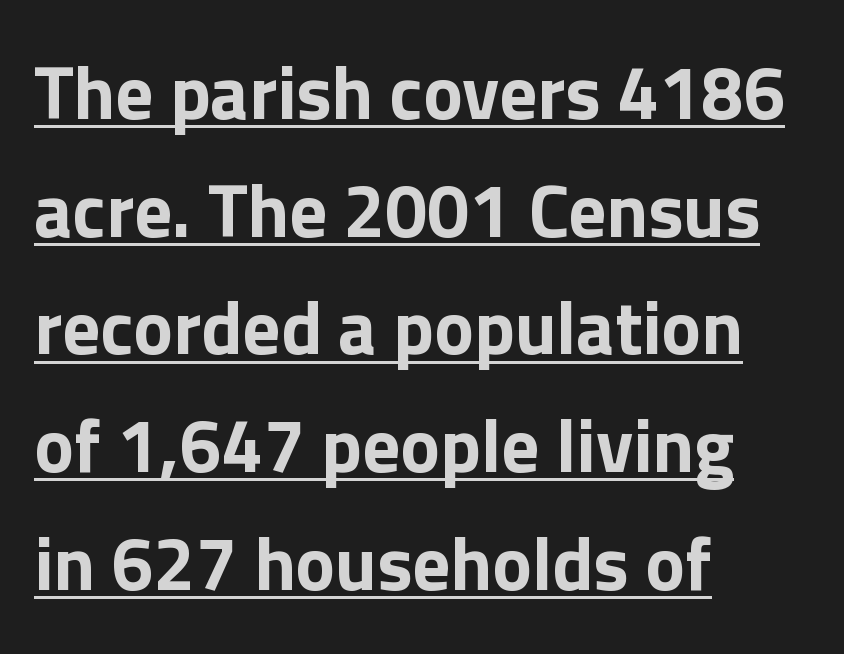
Q: Is the text bold? A: Yes.
Q: Is the text italic (slanted)? A: No, it is upright.
Q: Is the typeface a serif or a sans-serif typeface? A: Sans-serif.
Q: Is the text underlined? A: Yes.
Q: How is the paragraph aligned? A: Left-aligned.
Q: Is the spacing between letters normal or unusually wide? A: Normal.
Q: Is the spacing between lines tight, normal or loose? A: Normal.
Q: Width (condensed, normal, or wide)? A: Normal.
Q: x-height? A: Medium.
Q: Monospaced? A: No.
